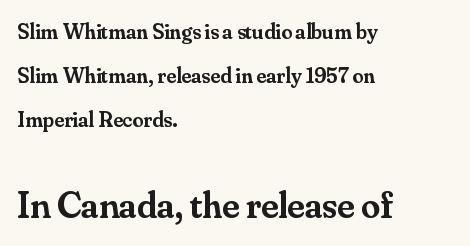
The image shows 38 px semibold serif type, upright; set left-aligned, loose line spacing (2.01x), normal letter spacing, not underlined; the second (bottom) block is 1.73x larger; medium stroke contrast and a small x-height.
